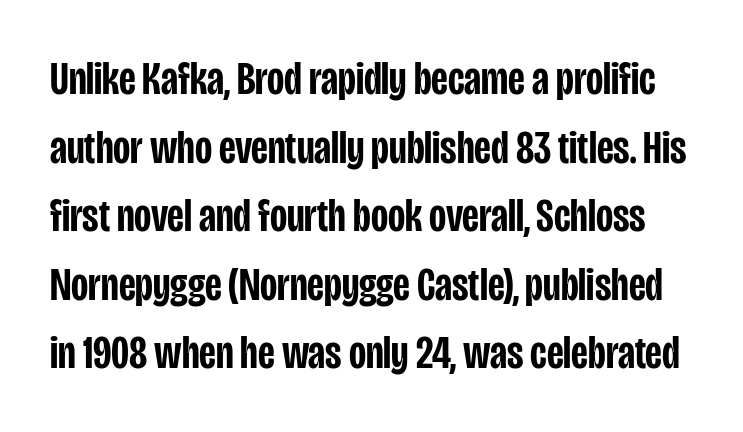
The image shows 47 px semibold, condensed sans-serif type, upright; set normal line spacing (1.46x), normal letter spacing, not underlined; low stroke contrast and a large x-height.
